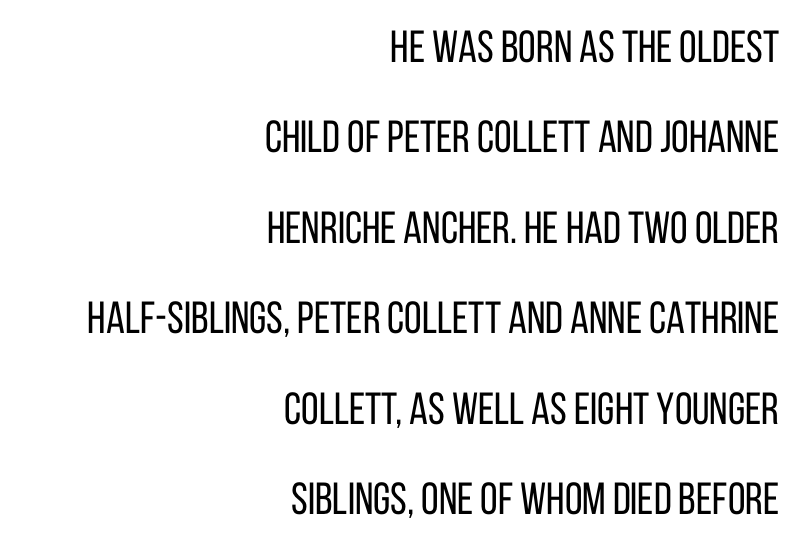
Q: Is the text bold? A: No.
Q: Is the text italic (slanted)? A: No, it is upright.
Q: Is the typeface a serif or a sans-serif typeface? A: Sans-serif.
Q: Is the text underlined? A: No.
Q: How is the paragraph aligned? A: Right-aligned.
Q: Is the spacing between letters normal or unusually wide? A: Normal.
Q: Is the spacing between lines tight, normal or loose? A: Loose.
Q: Width (condensed, normal, or wide)? A: Condensed.
Q: Stroke contrast? A: Low.
Q: x-height? A: Large.
Q: Monospaced? A: No.
